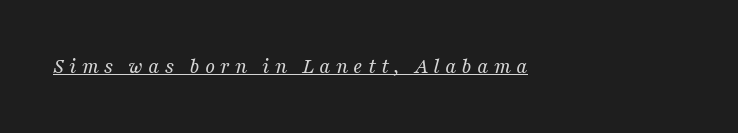
The image shows 22 px text type, italic (leaning right); set unusually wide letter spacing (+0.23 em), underlined.
